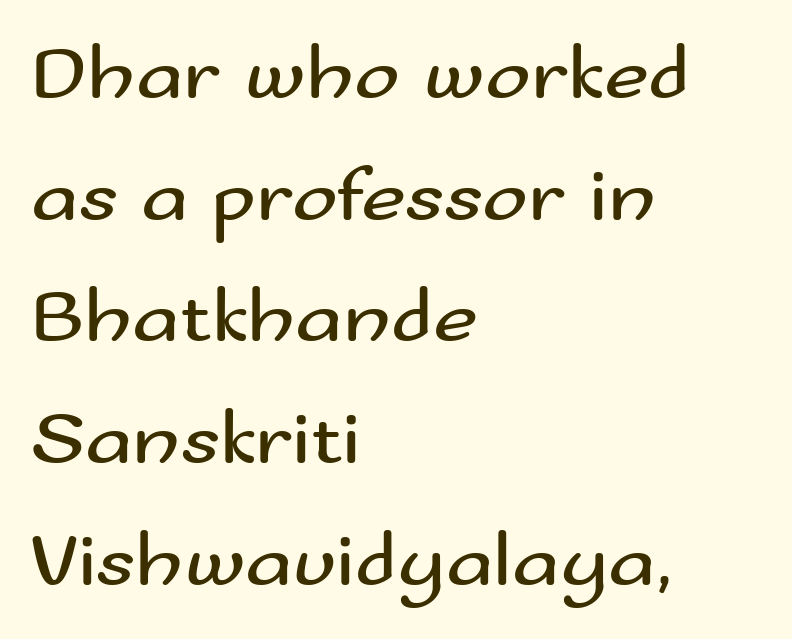
Q: Is the text bold? A: No.
Q: Is the text italic (slanted)? A: No, it is upright.
Q: Is the typeface a serif or a sans-serif typeface? A: Sans-serif.
Q: Is the text underlined? A: No.
Q: How is the paragraph aligned? A: Left-aligned.
Q: Is the spacing between letters normal or unusually wide? A: Normal.
Q: Is the spacing between lines tight, normal or loose? A: Normal.
Q: Width (condensed, normal, or wide)? A: Wide.
Q: Stroke contrast? A: Medium.
Q: x-height? A: Small.
Q: Monospaced? A: No.
